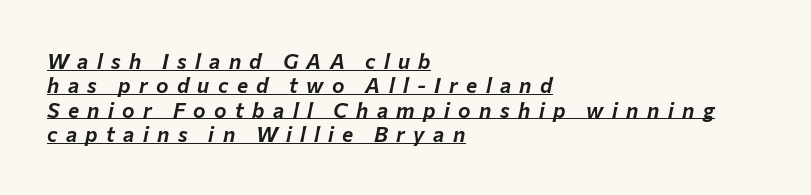
{"italic": "yes", "lean": "right", "slant_degrees": 12, "underline": "yes", "align": "left", "line_spacing_ratio": 1.16, "letter_spacing": "wide", "letter_spacing_em": 0.4, "glyph_px": 21}
